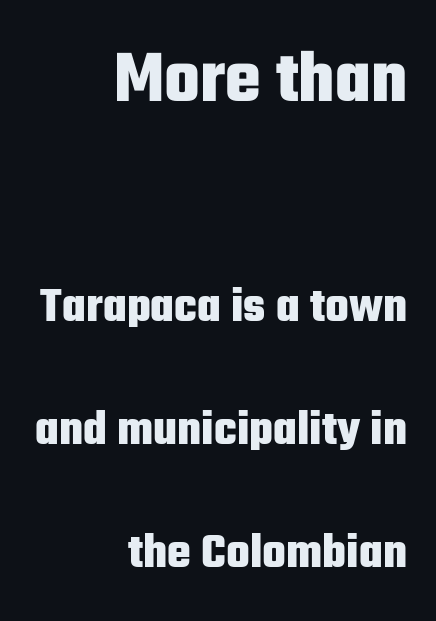
Descenders are the only things crossing below the line. This sample uses a sans-serif face. The type is set solid horizontally, with unmodified tracking. Style check: upright. Look at the stroke-to-counter ratio: heavy, a bold.
